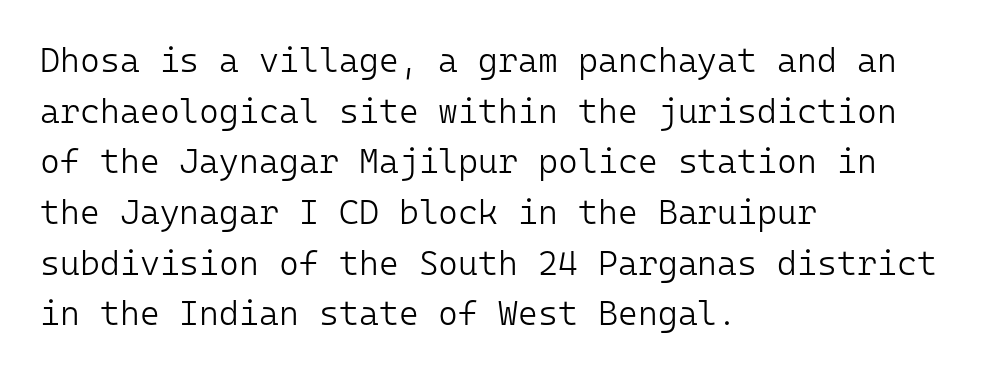
The image shows 34 px light sans-serif type, upright, monospaced; set left-aligned, normal line spacing (1.49x), normal letter spacing, not underlined; low stroke contrast and a medium x-height.
